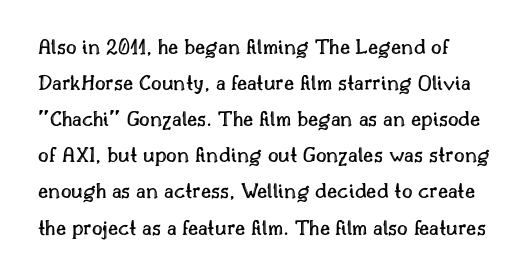
Q: Is the text italic (slanted)? A: No, it is upright.
Q: Is the text underlined? A: No.
Q: Is the spacing between letters normal or unusually wide? A: Normal.
Q: Is the spacing between lines tight, normal or loose? A: Normal.
